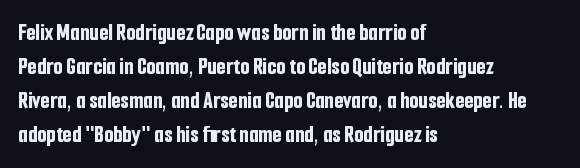
The image shows 24 px bold type, upright; set left-aligned, normal line spacing (1.41x), normal letter spacing, not underlined.
